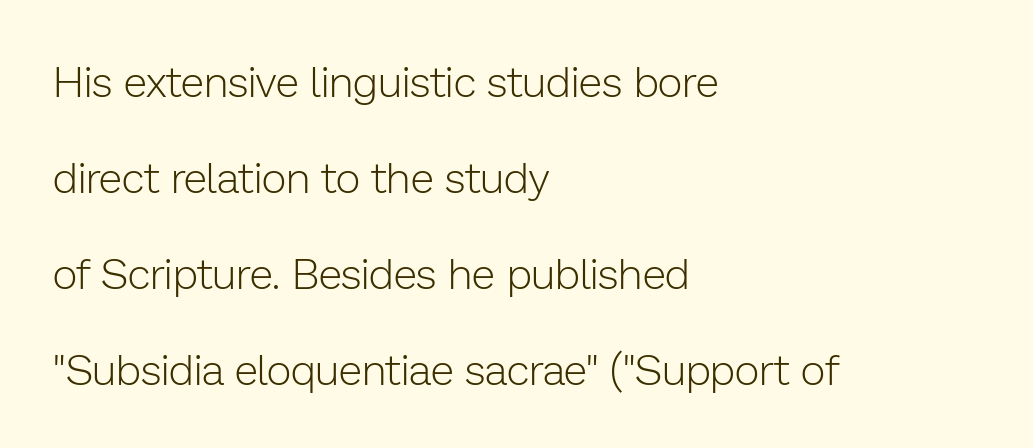
Q: Is the text bold? A: No.
Q: Is the text italic (slanted)? A: No, it is upright.
Q: Is the typeface a serif or a sans-serif typeface? A: Sans-serif.
Q: Is the text underlined? A: No.
Q: How is the paragraph aligned? A: Left-aligned.
Q: Is the spacing between letters normal or unusually wide? A: Normal.
Q: Is the spacing between lines tight, normal or loose? A: Loose.
Q: Width (condensed, normal, or wide)? A: Normal.
Q: Stroke contrast? A: Low.
Q: x-height? A: Medium.
Q: Monospaced? A: No.
